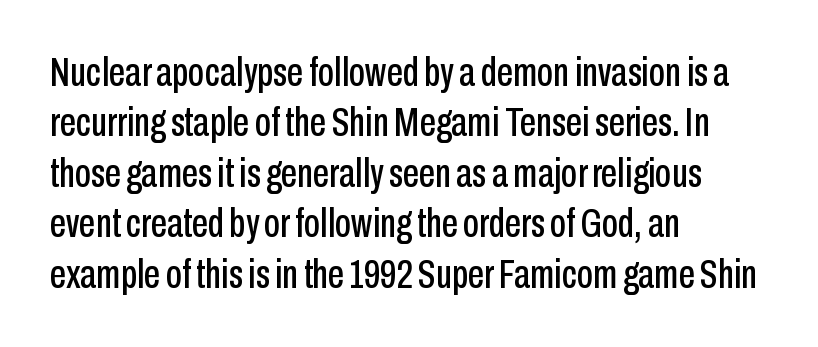
The image shows 41 px condensed sans-serif type, upright; set left-aligned, line spacing 1.23x, normal letter spacing, not underlined; low stroke contrast and a medium x-height.
